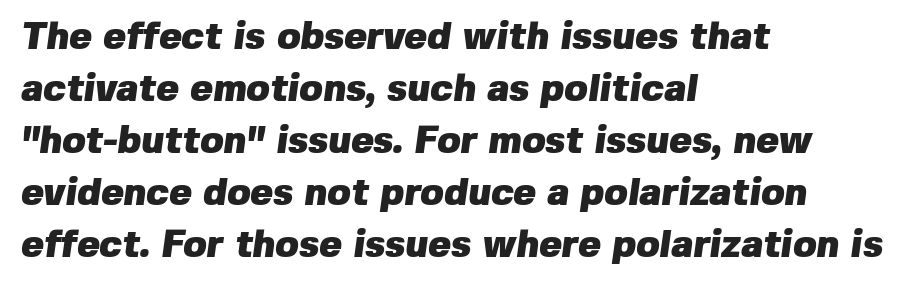
{"serif": "no", "bold": "yes", "weight": "heavy", "width": "normal", "stroke_contrast": "low", "x_height": "medium", "monospaced": "no", "underline": "no", "align": "left", "line_spacing": "normal", "line_spacing_ratio": 1.37, "letter_spacing": "normal", "letter_spacing_em": 0.0, "glyph_px": 38}
